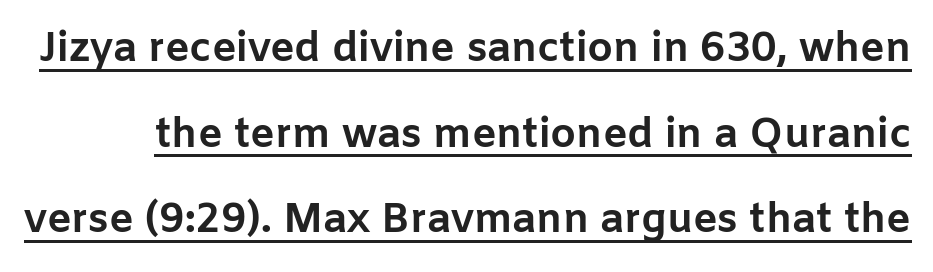
The image shows 41 px bold sans-serif type, upright; set loose line spacing (2.09x), normal letter spacing, underlined; low stroke contrast and a medium x-height.
